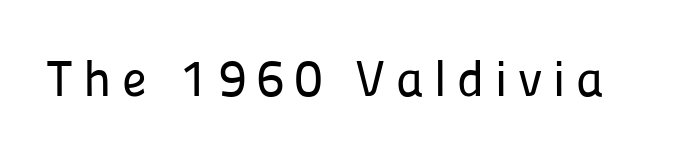
The image shows 51 px sans-serif type, upright; set unusually wide letter spacing (+0.21 em), not underlined; low stroke contrast and a medium x-height.
